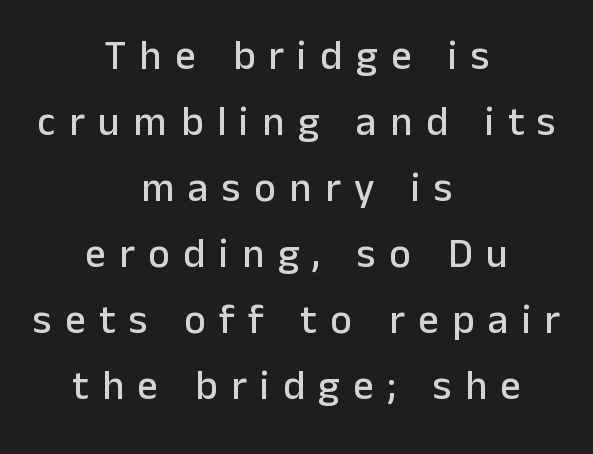
{"serif": "no", "italic": "no", "width": "normal", "stroke_contrast": "low", "x_height": "medium", "monospaced": "no", "underline": "no", "align": "center", "line_spacing": "normal", "line_spacing_ratio": 1.61, "letter_spacing": "wide", "letter_spacing_em": 0.33, "glyph_px": 41}
